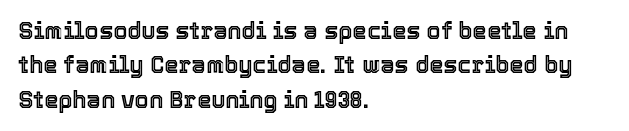
{"italic": "no", "underline": "no", "align": "left", "line_spacing": "normal", "line_spacing_ratio": 1.49, "letter_spacing": "normal", "letter_spacing_em": 0.0, "glyph_px": 23}
